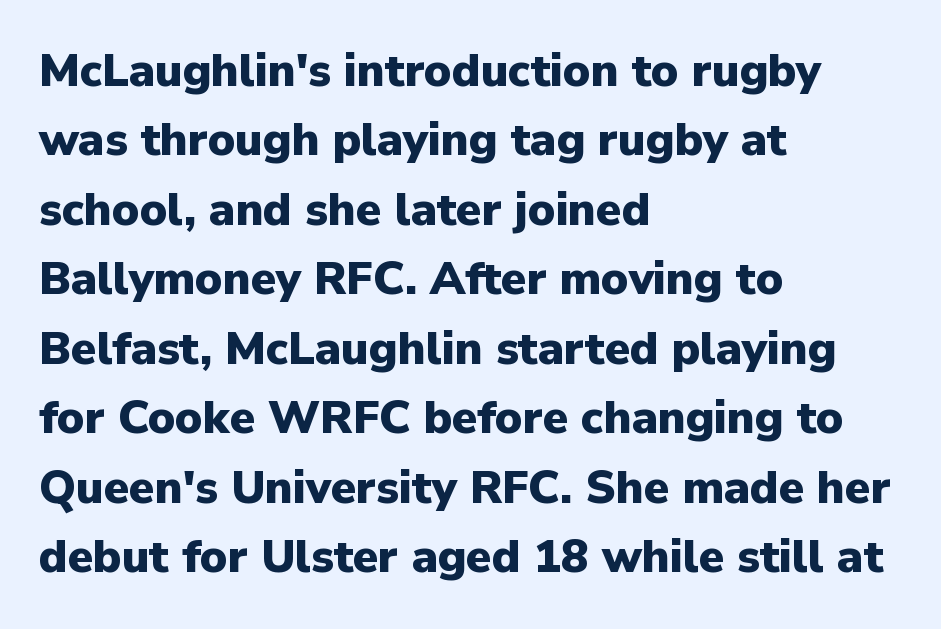
Left-aligned paragraph, ragged on the right. Leading: standard. Letters rest on an invisible, unmarked baseline. Does the weight exceed regular? Yes, all the way to bold. The lettering stays uniformly vertical, giving the passage a roman look. In terms of letterspacing, this is plain default setting.
